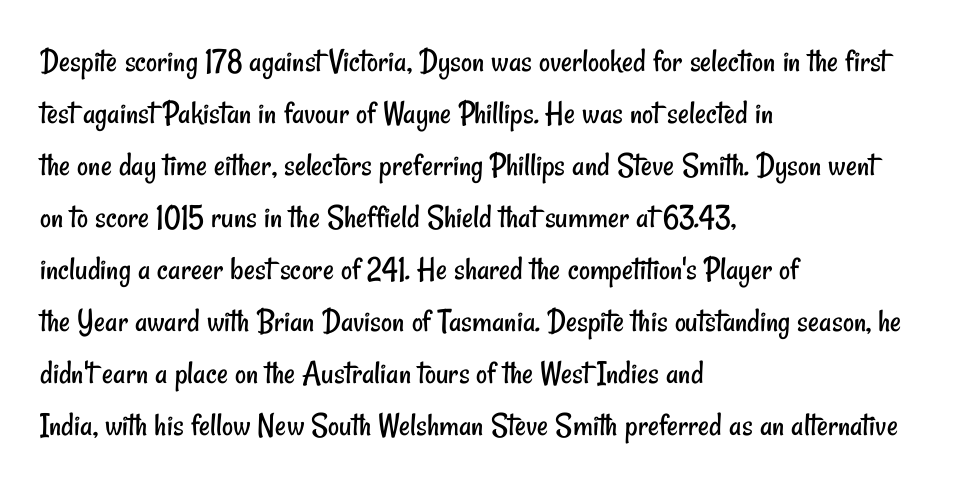
{"serif": "no", "bold": "no", "weight": "regular", "width": "condensed", "stroke_contrast": "low", "x_height": "small", "monospaced": "no", "underline": "no", "align": "left", "line_spacing": "normal", "line_spacing_ratio": 1.53, "letter_spacing": "normal", "letter_spacing_em": 0.0, "glyph_px": 34}
